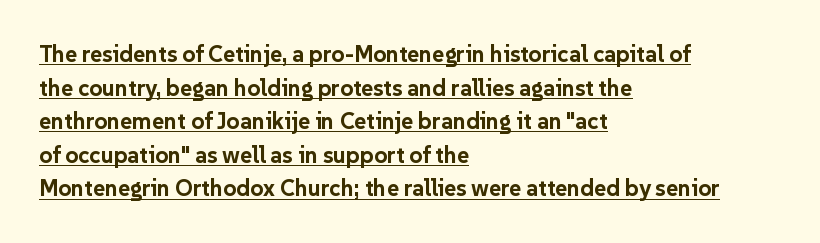
Q: Is the text bold? A: Yes.
Q: Is the text italic (slanted)? A: No, it is upright.
Q: Is the text underlined? A: Yes.
Q: How is the paragraph aligned? A: Left-aligned.
Q: Is the spacing between letters normal or unusually wide? A: Normal.
Q: Is the spacing between lines tight, normal or loose? A: Normal.
